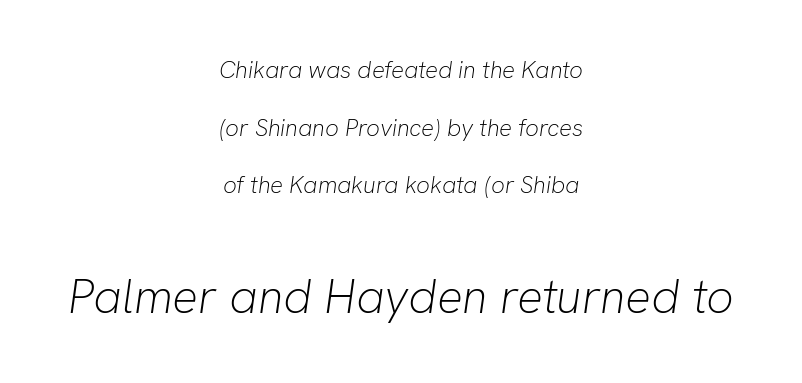
Q: Is the text bold? A: No.
Q: Is the text italic (slanted)? A: Yes, it leans right by about 8 degrees.
Q: Is the text underlined? A: No.
Q: How is the paragraph aligned? A: Centered.
Q: Is the spacing between letters normal or unusually wide? A: Normal.
Q: Is the spacing between lines tight, normal or loose? A: Loose.
Q: Which block of text is set in a larger size, the first (top) or the second (bottom)? A: The second (bottom) one.
Q: Width (condensed, normal, or wide)? A: Normal.
Q: Stroke contrast? A: Low.
Q: x-height? A: Medium.
Q: Monospaced? A: No.
